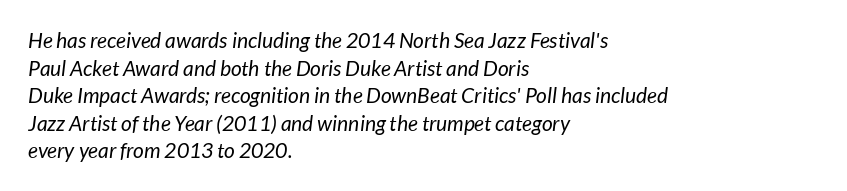
The image shows 21 px text type; set left-aligned, normal line spacing (1.31x), normal letter spacing, not underlined.
